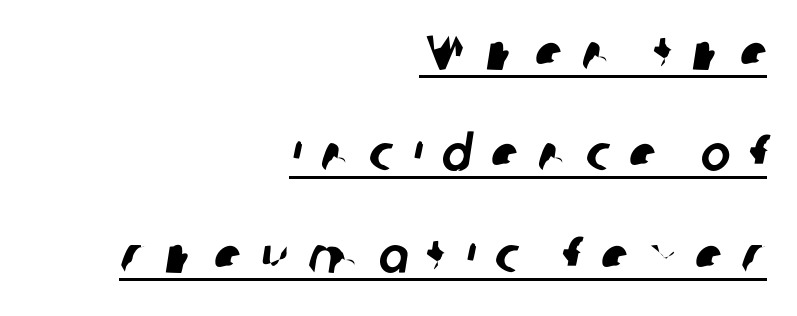
This sample uses a sans-serif face. This rendering widens character spacing well past its baseline value. Students, observe the line beneath the letters — that is underlining. A typesetter would call this leading open, well beyond the default. This rendering uses right alignment, leaving the left contour irregular.
